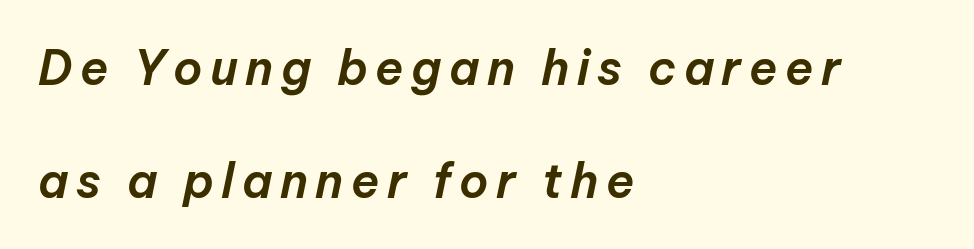
Lines of text with bare space underneath. Loosely led — the rows are spread out. The lines in this sample share a left origin and differ only in where they stop. Quick note: italic. Looks like regular typesetting: each glyph gets only the width it needs.
